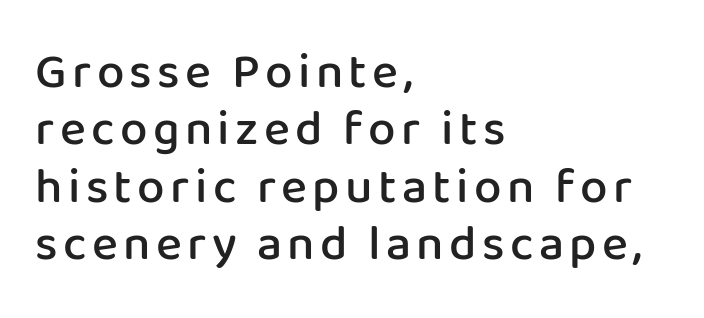
The image shows 49 px semibold sans-serif type, upright; set left-aligned, line spacing 1.17x, not underlined; low stroke contrast and a medium x-height.
